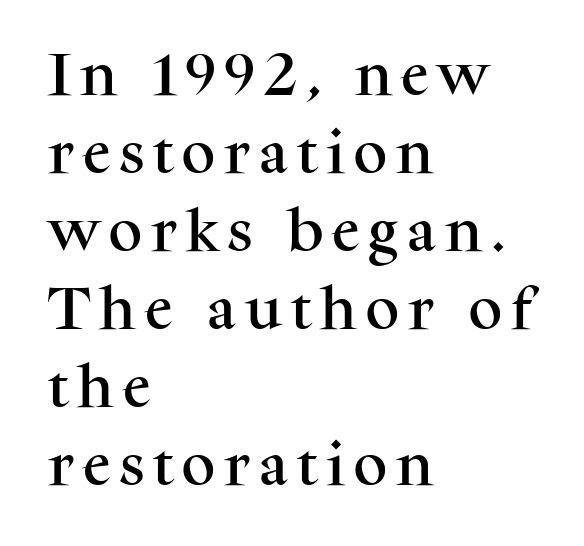
{"serif": "yes", "italic": "no", "width": "normal", "stroke_contrast": "medium", "x_height": "medium", "monospaced": "no", "underline": "no", "align": "left", "line_spacing": "normal", "line_spacing_ratio": 1.66, "glyph_px": 47}
